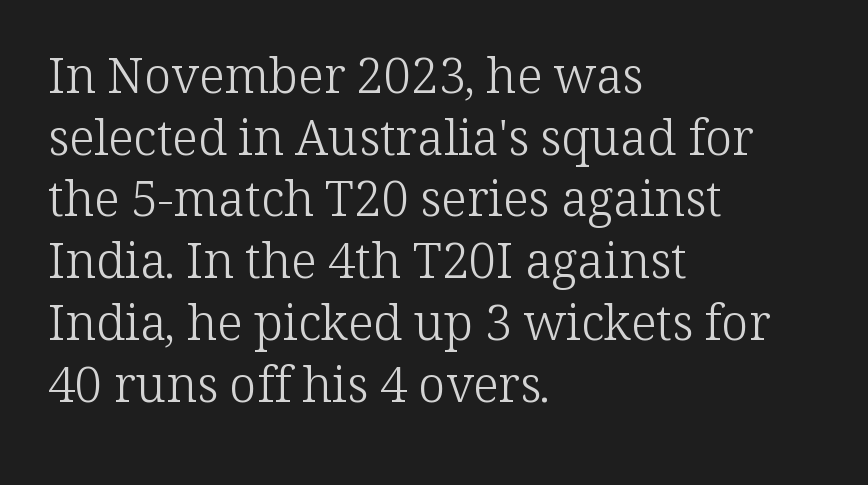
{"serif": "yes", "italic": "no", "bold": "no", "weight": "light", "width": "normal", "stroke_contrast": "low", "x_height": "medium", "monospaced": "no", "underline": "no", "align": "left", "line_spacing": "normal", "line_spacing_ratio": 1.26, "letter_spacing": "normal", "letter_spacing_em": 0.0, "glyph_px": 49}
